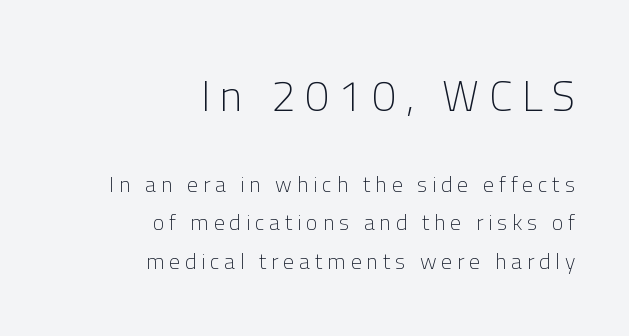
{"serif": "no", "italic": "no", "bold": "no", "weight": "light", "width": "normal", "stroke_contrast": "low", "x_height": "medium", "monospaced": "no", "underline": "no", "align": "right", "line_spacing_ratio": 1.74, "letter_spacing": "wide", "letter_spacing_em": 0.22, "larger_block": "first", "size_ratio": 1.95, "glyph_px": 43}
